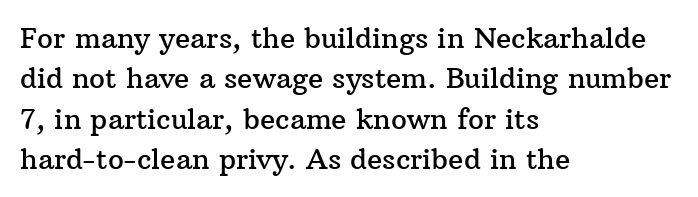
The image shows 28 px serif type, upright; set left-aligned, normal line spacing (1.44x), normal letter spacing, not underlined; medium stroke contrast and a medium x-height.
